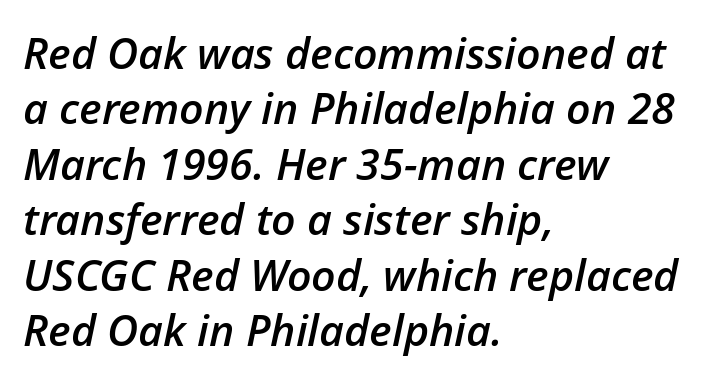
The image shows 43 px semibold type, italic (leaning right); set left-aligned, normal line spacing (1.29x), normal letter spacing, not underlined; low stroke contrast and a medium x-height.
